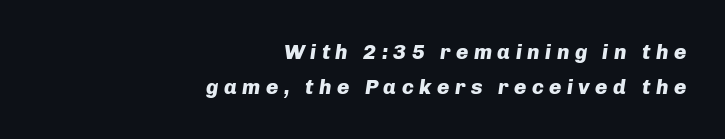
{"italic": "yes", "lean": "right", "slant_degrees": 8, "bold": "yes", "underline": "no", "align": "right", "line_spacing": "normal", "line_spacing_ratio": 1.65, "letter_spacing": "wide", "letter_spacing_em": 0.26, "glyph_px": 21}
